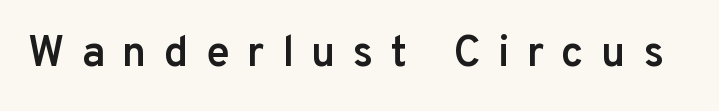
A typesetter would call this heavily tracked-out type. Looks like regular typesetting: each glyph gets only the width it needs. This sample uses a sans-serif face. This is roman type, the default non-slanted kind. What weight is shown? A semibold, between regular and bold.
